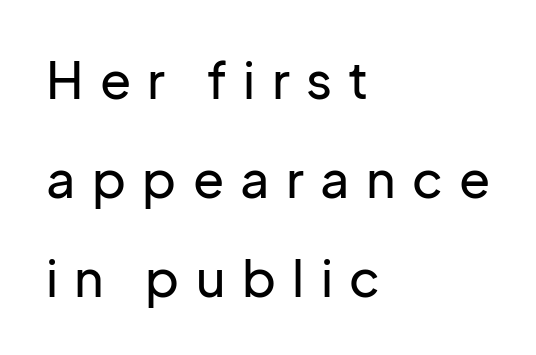
Alignment: flush left. Nope, no serifs anywhere on these letters. Characters follow at a spacing far wider than the type designer built in. Plain, unruled lines of type. In terms of posture, this sample is upright. Proportional: the letters do not fall into vertical columns.
